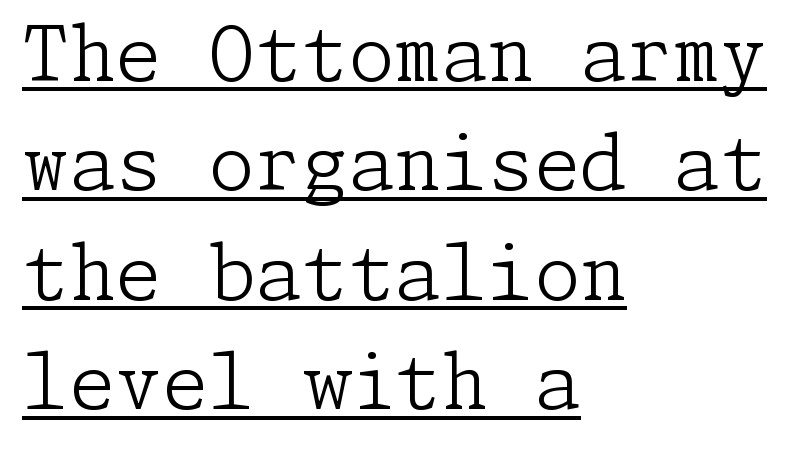
The image shows 75 px light serif type, upright; set left-aligned, normal line spacing (1.46x), normal letter spacing, underlined; low stroke contrast and a medium x-height.
